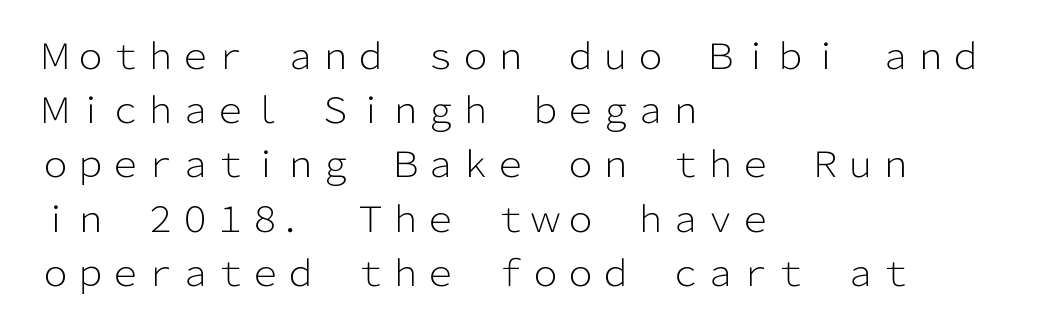
{"serif": "no", "italic": "no", "bold": "no", "weight": "light", "width": "normal", "stroke_contrast": "low", "x_height": "medium", "monospaced": "no", "underline": "no", "align": "left", "line_spacing": "normal", "line_spacing_ratio": 1.55, "letter_spacing": "normal", "letter_spacing_em": 0.0, "glyph_px": 35}
